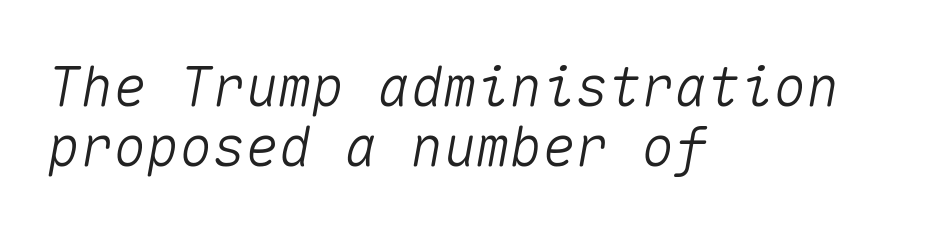
Inter-character spacing is left at the font's built-in metrics. The whole block is typeset with a tilt. The setting favours the left margin, as ordinary paragraphs usually do. Baseline-to-baseline distance is barely more than the letter height. Here the designer chose a console-style face with uniform glyph widths.
